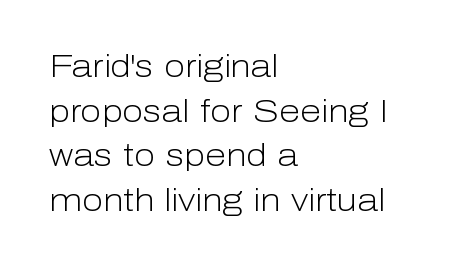
Q: Is the text bold? A: No.
Q: Is the text italic (slanted)? A: No, it is upright.
Q: Is the typeface a serif or a sans-serif typeface? A: Sans-serif.
Q: Is the text underlined? A: No.
Q: How is the paragraph aligned? A: Left-aligned.
Q: Is the spacing between letters normal or unusually wide? A: Normal.
Q: Is the spacing between lines tight, normal or loose? A: Normal.
Q: Width (condensed, normal, or wide)? A: Normal.
Q: Stroke contrast? A: Low.
Q: x-height? A: Medium.
Q: Monospaced? A: No.
